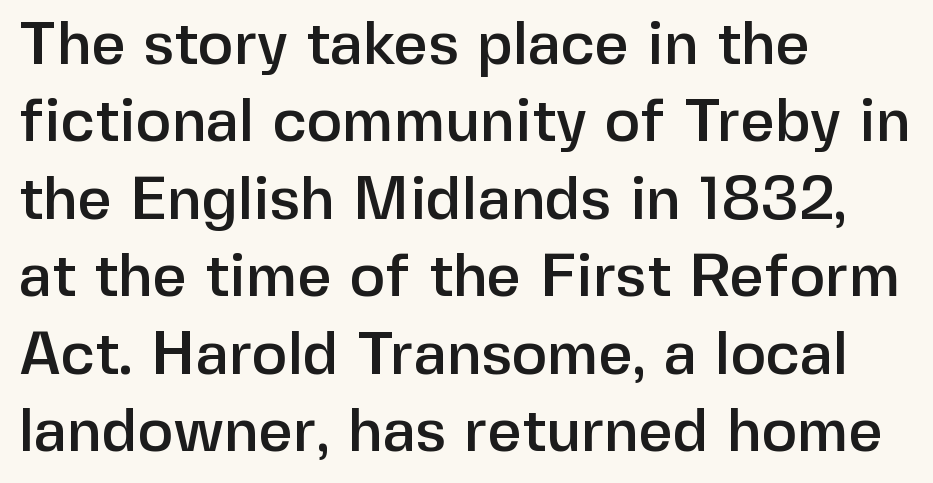
Q: Is the text italic (slanted)? A: No, it is upright.
Q: Is the typeface a serif or a sans-serif typeface? A: Sans-serif.
Q: Is the text underlined? A: No.
Q: How is the paragraph aligned? A: Left-aligned.
Q: Is the spacing between letters normal or unusually wide? A: Normal.
Q: Is the spacing between lines tight, normal or loose? A: Normal.
Q: Width (condensed, normal, or wide)? A: Normal.
Q: Stroke contrast? A: Low.
Q: x-height? A: Medium.
Q: Monospaced? A: No.
